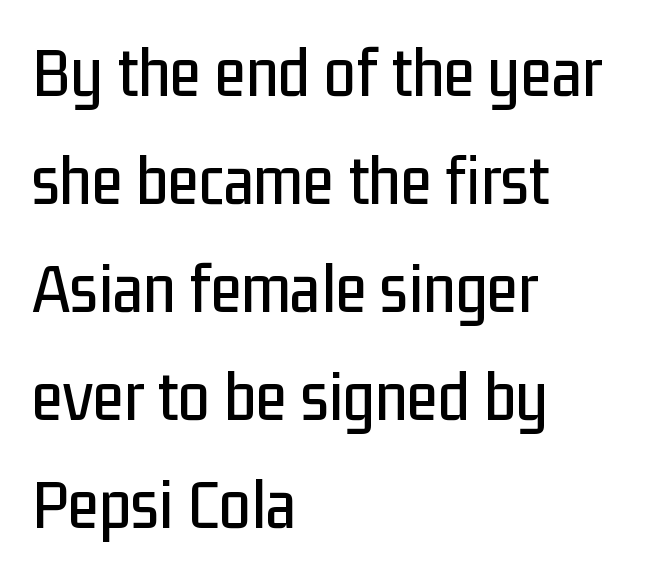
Q: Is the text italic (slanted)? A: No, it is upright.
Q: Is the typeface a serif or a sans-serif typeface? A: Sans-serif.
Q: Is the text underlined? A: No.
Q: How is the paragraph aligned? A: Left-aligned.
Q: Is the spacing between letters normal or unusually wide? A: Normal.
Q: Is the spacing between lines tight, normal or loose? A: Normal.
Q: Width (condensed, normal, or wide)? A: Condensed.
Q: Stroke contrast? A: Low.
Q: x-height? A: Medium.
Q: Monospaced? A: No.
